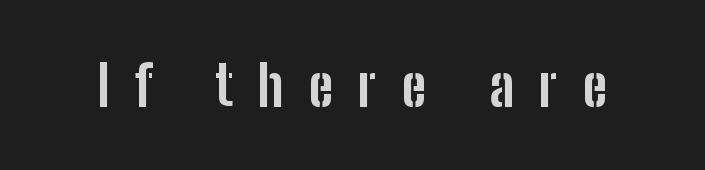
Underlining? Definitely not there. Do the characters align in a grid? No, the font is proportional. A typesetter would mark this as roman, not italic. Are there feet on the stems? There aren't — it's a sans.
